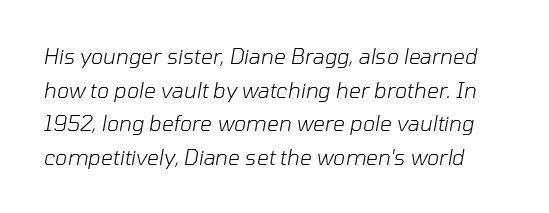
Is the type heavy? It reads as light-to-regular instead. Would a proofreader flag this as italicized? Yes. Successive baselines arrive at the customary interval. Words float on clear page, feet unadorned. There is no visible air inserted between adjacent glyphs.
